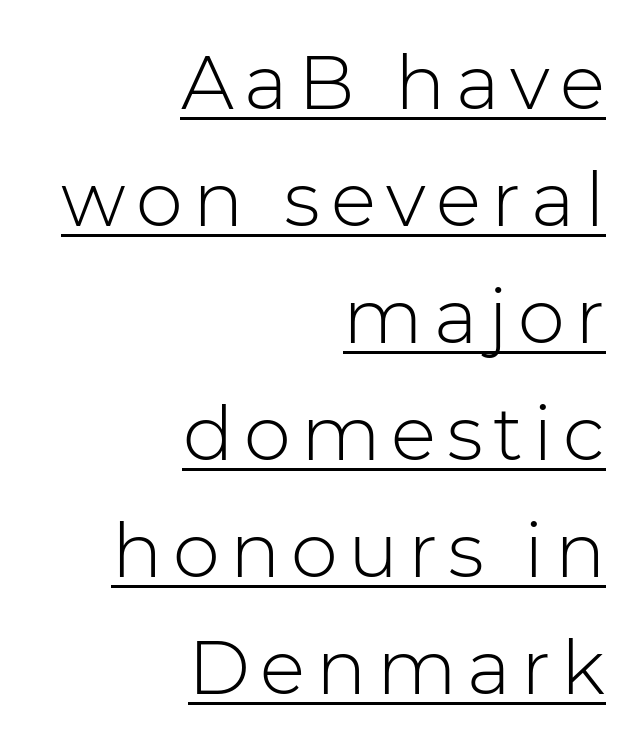
{"serif": "no", "italic": "no", "bold": "no", "weight": "light", "width": "normal", "stroke_contrast": "low", "x_height": "medium", "monospaced": "no", "underline": "yes", "align": "right", "line_spacing": "normal", "line_spacing_ratio": 1.56, "glyph_px": 75}
